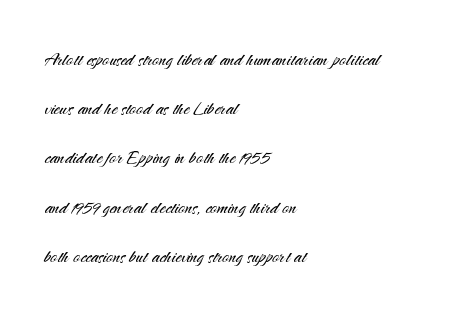
No word sits above an underline. No heavy texture on the line: the type isn't bold. These lines stack with their left ends in a neat column. Vertically, the passage feels expansive, rows floating well apart. There is no visible air inserted between adjacent glyphs.
